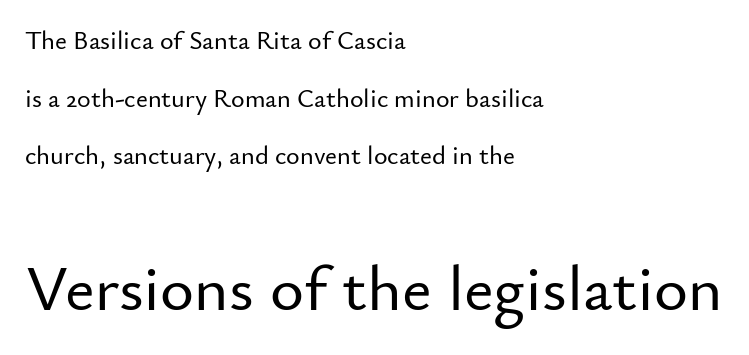
Q: Is the text italic (slanted)? A: No, it is upright.
Q: Is the typeface a serif or a sans-serif typeface? A: Sans-serif.
Q: Is the text underlined? A: No.
Q: How is the paragraph aligned? A: Left-aligned.
Q: Is the spacing between letters normal or unusually wide? A: Normal.
Q: Is the spacing between lines tight, normal or loose? A: Loose.
Q: Which block of text is set in a larger size, the first (top) or the second (bottom)? A: The second (bottom) one.
Q: Width (condensed, normal, or wide)? A: Normal.
Q: Stroke contrast? A: Low.
Q: x-height? A: Small.
Q: Monospaced? A: No.
